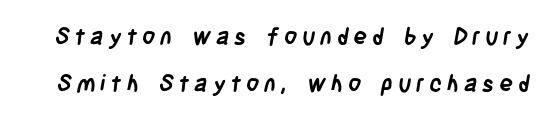
The image shows 23 px bold type; set loose line spacing (2.03x), unusually wide letter spacing (+0.21 em), not underlined.
